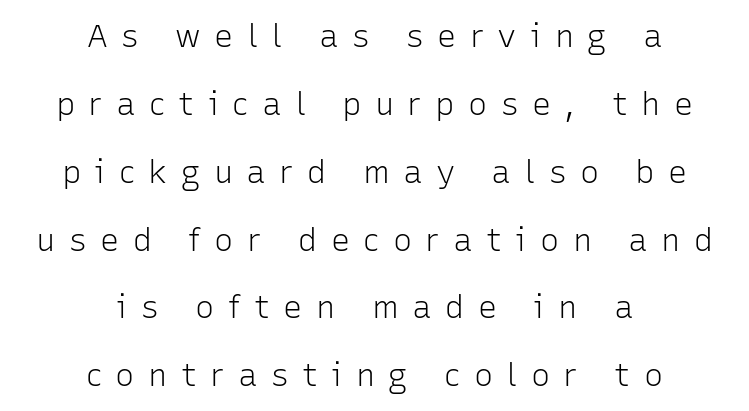
{"serif": "no", "italic": "no", "bold": "no", "weight": "light", "width": "normal", "stroke_contrast": "low", "x_height": "medium", "monospaced": "no", "underline": "no", "align": "center", "line_spacing": "loose", "line_spacing_ratio": 2.12, "letter_spacing": "wide", "letter_spacing_em": 0.42, "glyph_px": 32}
